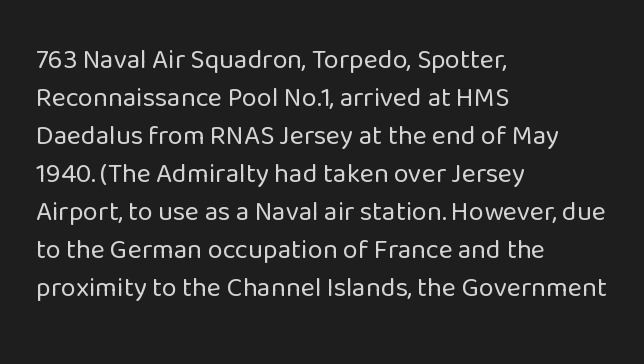
Q: Is the text bold? A: No.
Q: Is the text italic (slanted)? A: No, it is upright.
Q: Is the text underlined? A: No.
Q: How is the paragraph aligned? A: Left-aligned.
Q: Is the spacing between letters normal or unusually wide? A: Normal.
Q: Is the spacing between lines tight, normal or loose? A: Normal.
